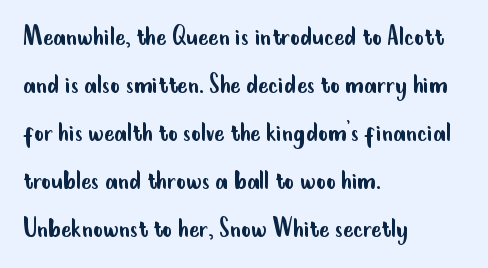
The image shows 30 px regular-weight, condensed sans-serif type, upright; set left-aligned, normal line spacing (1.6x), normal letter spacing, not underlined; low stroke contrast and a small x-height.
